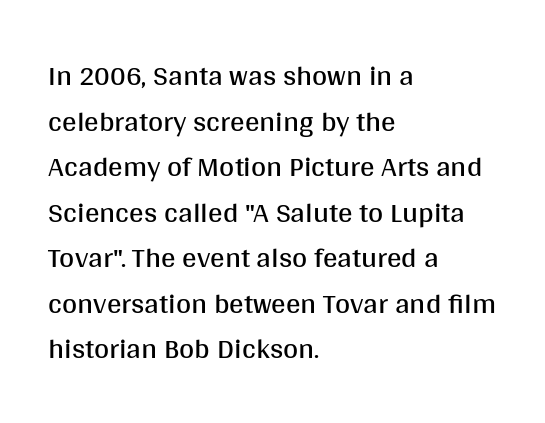
The image shows 29 px regular-weight sans-serif type, upright; set left-aligned, normal line spacing (1.57x), normal letter spacing, not underlined; medium stroke contrast and a large x-height.
